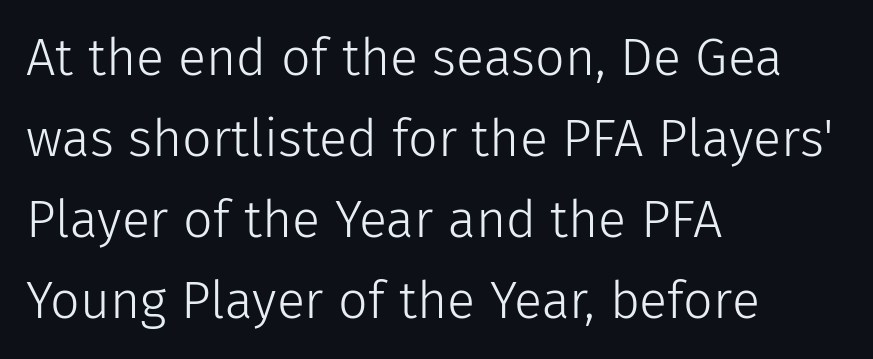
Q: Is the text bold? A: No.
Q: Is the text italic (slanted)? A: No, it is upright.
Q: Is the typeface a serif or a sans-serif typeface? A: Sans-serif.
Q: Is the text underlined? A: No.
Q: How is the paragraph aligned? A: Left-aligned.
Q: Is the spacing between letters normal or unusually wide? A: Normal.
Q: Is the spacing between lines tight, normal or loose? A: Normal.
Q: Width (condensed, normal, or wide)? A: Normal.
Q: Stroke contrast? A: Low.
Q: x-height? A: Medium.
Q: Monospaced? A: No.
